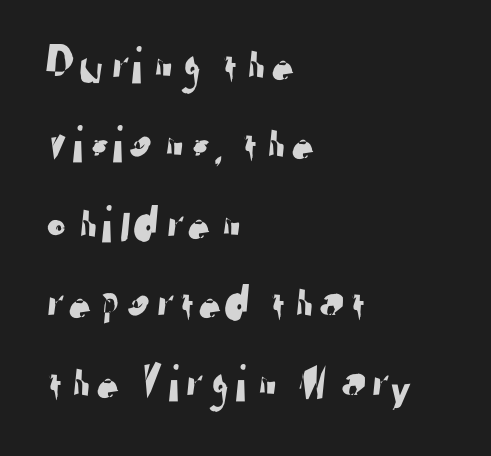
Q: Is the typeface a serif or a sans-serif typeface? A: Sans-serif.
Q: Is the text underlined? A: No.
Q: How is the paragraph aligned? A: Left-aligned.
Q: Is the spacing between letters normal or unusually wide? A: Normal.
Q: Is the spacing between lines tight, normal or loose? A: Normal.
Q: Width (condensed, normal, or wide)? A: Normal.
Q: Stroke contrast? A: Low.
Q: x-height? A: Medium.
Q: Monospaced? A: No.
